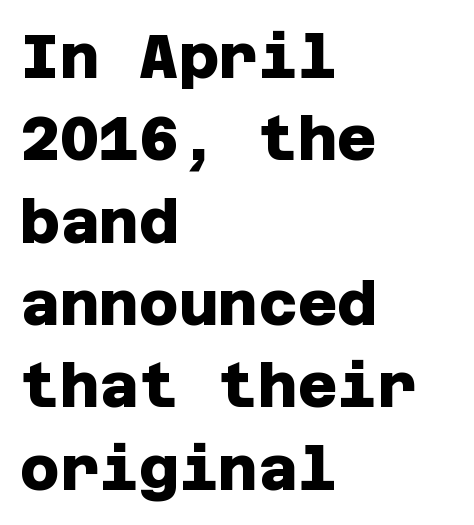
{"serif": "no", "bold": "yes", "weight": "heavy", "width": "normal", "stroke_contrast": "low", "x_height": "large", "underline": "no", "align": "left", "line_spacing": "normal", "line_spacing_ratio": 1.35, "letter_spacing": "normal", "letter_spacing_em": 0.0, "glyph_px": 61}
